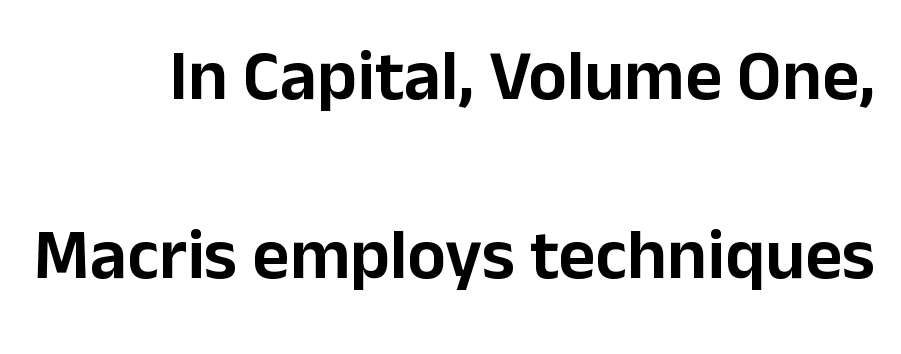
The image shows 72 px sans-serif type, upright; set loose line spacing (2.48x), normal letter spacing, not underlined; low stroke contrast and a medium x-height.
